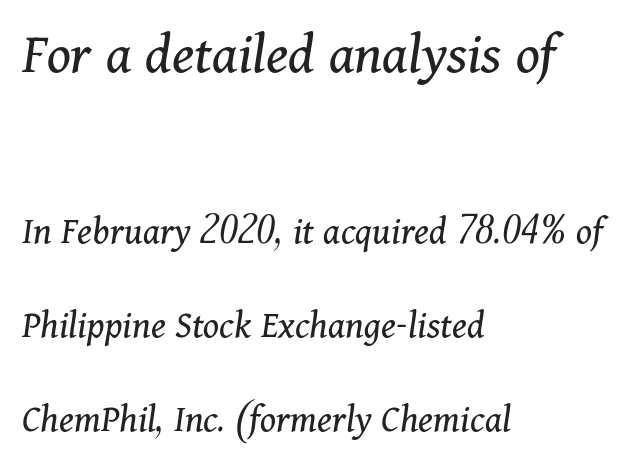
The image shows 60 px regular-weight serif type, italic (leaning right); set left-aligned, loose line spacing (2.34x), normal letter spacing, not underlined; the first (top) block is 1.5x larger; medium stroke contrast and a medium x-height.
